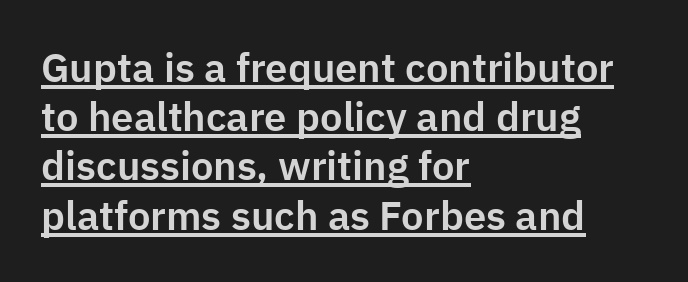
The image shows 40 px sans-serif type, upright; set left-aligned, line spacing 1.23x, normal letter spacing, underlined; low stroke contrast and a medium x-height.
